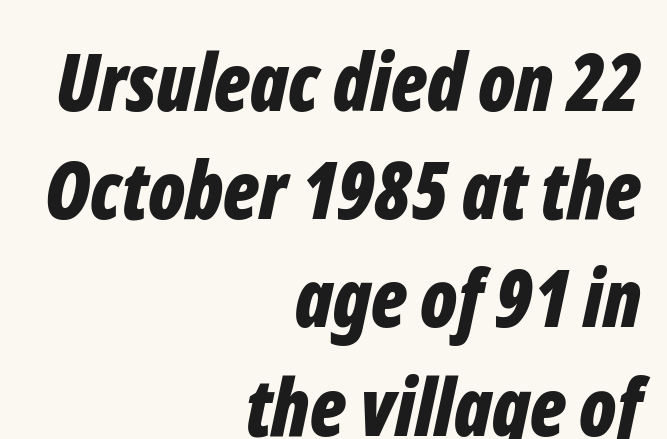
Looking at the ascenders, they clearly lean. Glyph-to-glyph distance matches everyday printed text. Students, observe: this is what conventionally led text looks like. Bold? Absolutely — the strokes are thick and heavy.
